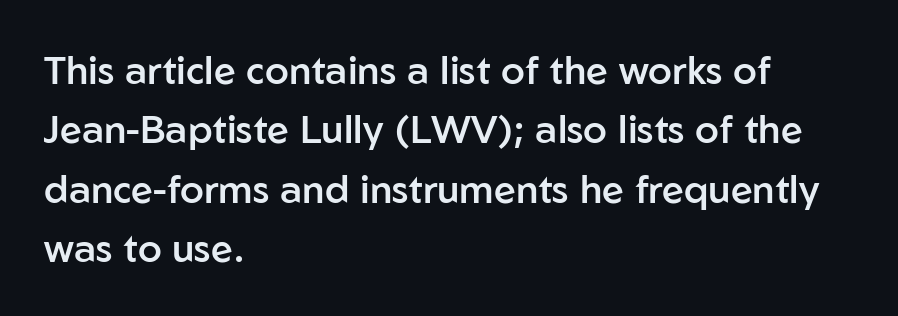
Regular leading. Proportional: the letters do not fall into vertical columns. What kind of face is this? One without serifs — a sans. Check the space under the baseline: it is left empty. Its strokes are somewhat broadened, the hallmark of semibold type.
